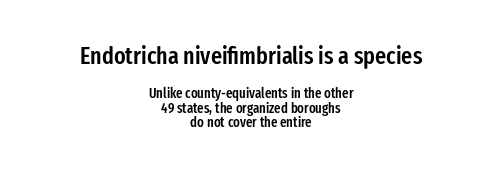
The image shows 24 px text type, upright; set centered, tight line spacing (1.01x), normal letter spacing, not underlined; the first (top) block is 1.71x larger.
